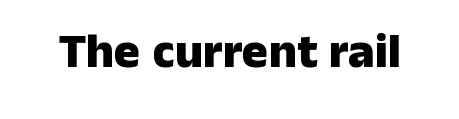
Q: Is the text bold? A: Yes.
Q: Is the text italic (slanted)? A: No, it is upright.
Q: Is the typeface a serif or a sans-serif typeface? A: Sans-serif.
Q: Is the text underlined? A: No.
Q: Is the spacing between letters normal or unusually wide? A: Normal.
Q: Width (condensed, normal, or wide)? A: Normal.
Q: Stroke contrast? A: Low.
Q: x-height? A: Medium.
Q: Monospaced? A: No.
